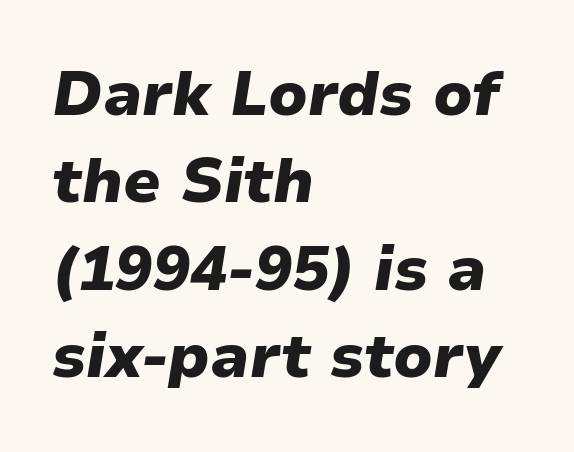
{"italic": "yes", "lean": "right", "slant_degrees": 9, "bold": "yes", "weight": "heavy", "width": "normal", "stroke_contrast": "low", "x_height": "medium", "monospaced": "no", "underline": "no", "align": "left", "line_spacing": "normal", "line_spacing_ratio": 1.41, "letter_spacing": "normal", "letter_spacing_em": 0.0, "glyph_px": 62}
